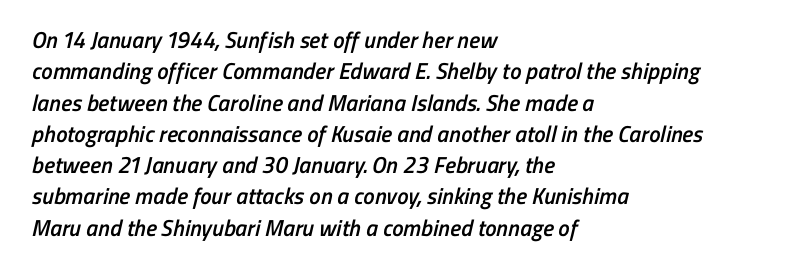
The gaps between neighbouring characters are ordinary and unremarkable. Just letters on the line, the space beneath them empty. The paragraph has a hard left edge and a soft right edge. Regarding leading, the lines here are spaced in the standard way.
